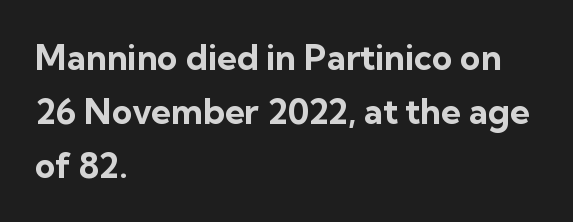
The image shows 35 px bold sans-serif type, upright; set left-aligned, normal line spacing (1.54x), normal letter spacing, not underlined; low stroke contrast and a medium x-height.
